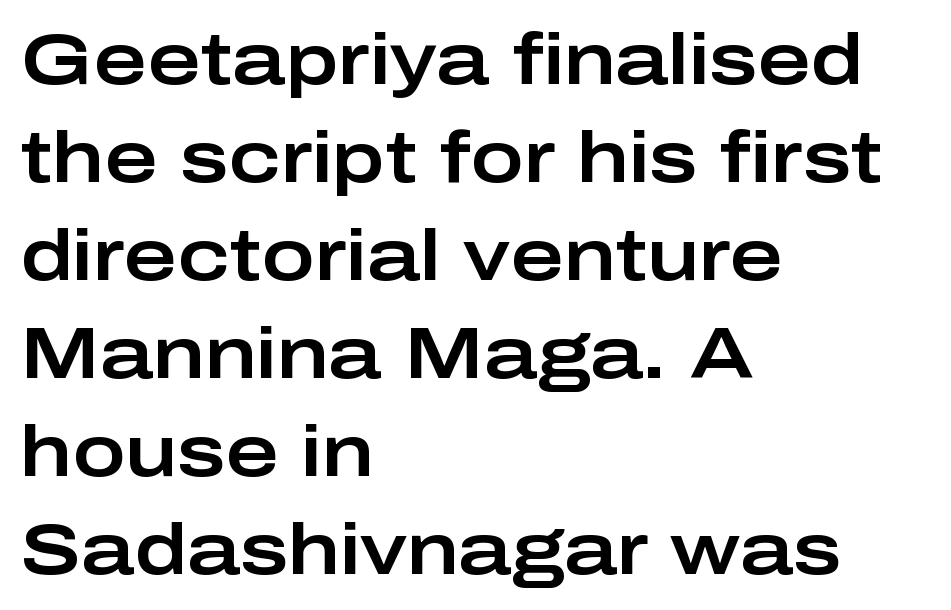
{"serif": "no", "italic": "no", "width": "wide", "stroke_contrast": "low", "x_height": "medium", "monospaced": "no", "underline": "no", "align": "left", "line_spacing": "normal", "line_spacing_ratio": 1.36, "letter_spacing": "normal", "letter_spacing_em": 0.0, "glyph_px": 72}
